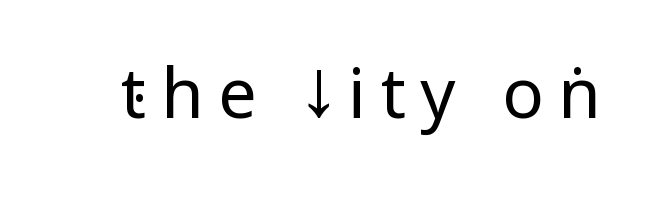
{"serif": "no", "italic": "no", "bold": "no", "weight": "regular", "width": "condensed", "stroke_contrast": "low", "x_height": "large", "monospaced": "no", "underline": "no", "letter_spacing": "wide", "letter_spacing_em": 0.21, "glyph_px": 69}
